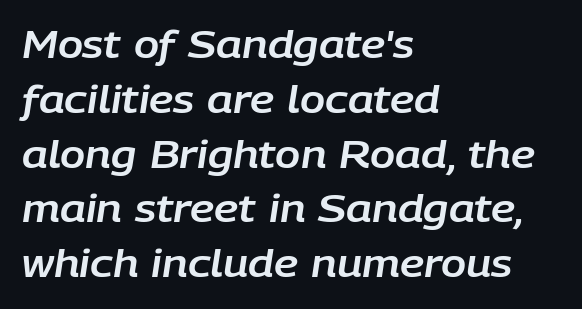
The image shows 37 px text type, italic (leaning right); set left-aligned, normal line spacing (1.48x), normal letter spacing, not underlined; low stroke contrast and a large x-height.
